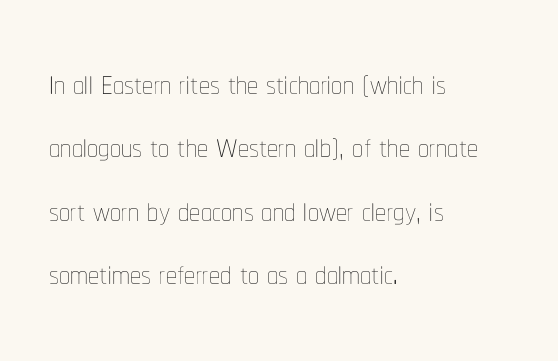
The image shows 44 px thin, condensed type, upright; set left-aligned, normal line spacing (1.44x), normal letter spacing, not underlined; low stroke contrast and a medium x-height.
